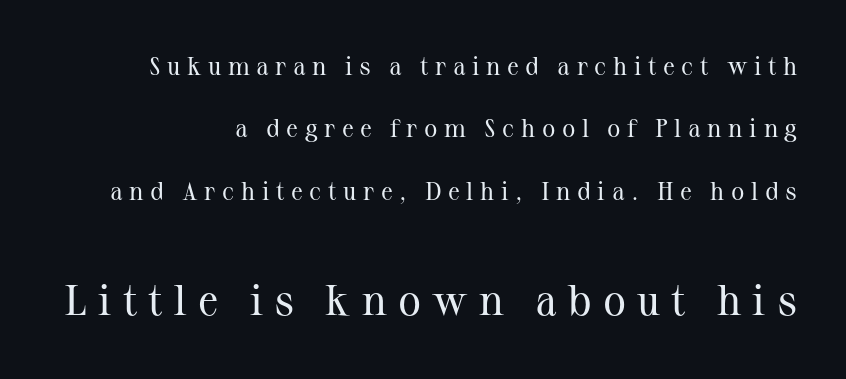
The passage shown begins with its smaller block and ends with its larger one. Looks like regular typesetting: each glyph gets only the width it needs. Regarding leading, the lines here are spaced well apart. A quiet, ordinary-to-light weight characterises the typeface. Rule under the text: the space is simply empty.
